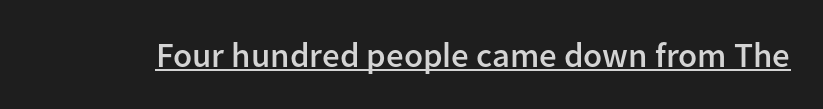
{"serif": "no", "italic": "no", "bold": "semi", "weight": "semibold", "width": "normal", "stroke_contrast": "low", "x_height": "medium", "monospaced": "no", "underline": "yes", "letter_spacing": "normal", "letter_spacing_em": 0.0, "glyph_px": 35}
